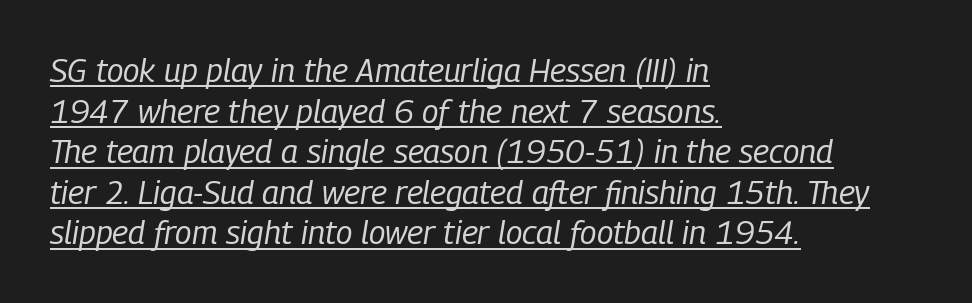
Q: Is the text bold? A: No.
Q: Is the text italic (slanted)? A: Yes, it leans right by about 9 degrees.
Q: Is the text underlined? A: Yes.
Q: How is the paragraph aligned? A: Left-aligned.
Q: Is the spacing between letters normal or unusually wide? A: Normal.
Q: Width (condensed, normal, or wide)? A: Condensed.
Q: Stroke contrast? A: Low.
Q: x-height? A: Medium.
Q: Monospaced? A: No.
